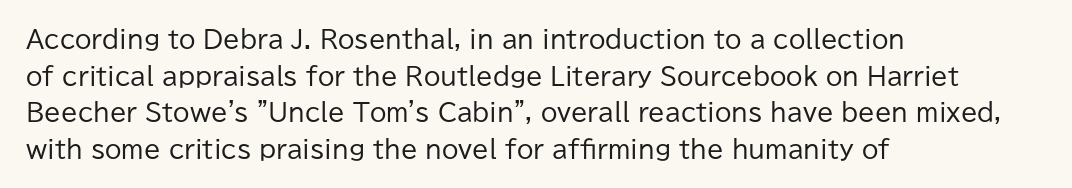
The image shows 24 px text type, upright; set left-aligned, normal line spacing (1.53x), normal letter spacing, not underlined.
